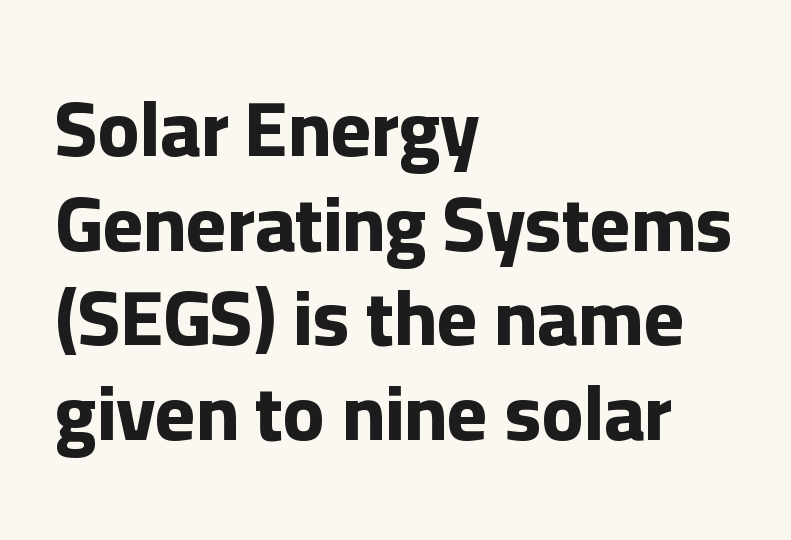
The image shows 77 px bold sans-serif type, upright; set left-aligned, line spacing 1.23x, normal letter spacing, not underlined; low stroke contrast and a medium x-height.
